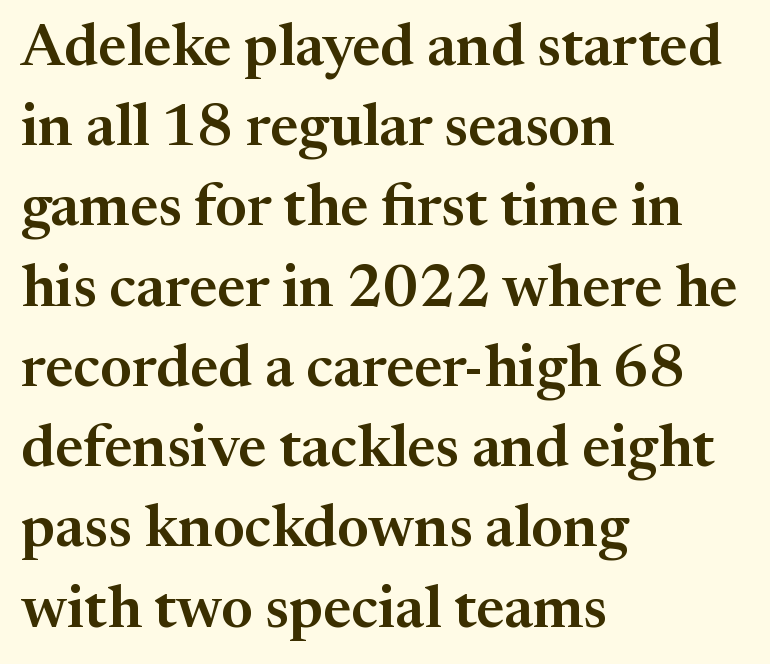
Q: Is the text italic (slanted)? A: No, it is upright.
Q: Is the typeface a serif or a sans-serif typeface? A: Serif.
Q: Is the text underlined? A: No.
Q: How is the paragraph aligned? A: Left-aligned.
Q: Is the spacing between letters normal or unusually wide? A: Normal.
Q: Is the spacing between lines tight, normal or loose? A: Normal.
Q: Width (condensed, normal, or wide)? A: Normal.
Q: Stroke contrast? A: Medium.
Q: x-height? A: Medium.
Q: Monospaced? A: No.
